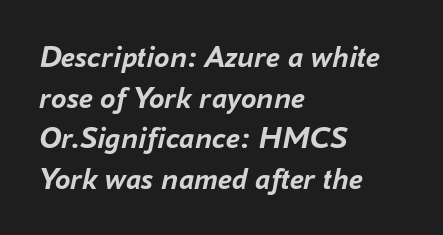
The image shows 31 px semibold type, italic (leaning right); set left-aligned, normal line spacing (1.31x), normal letter spacing, not underlined; low stroke contrast and a medium x-height.
